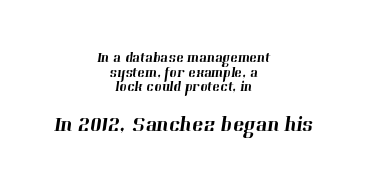
Q: Is the text underlined? A: No.
Q: How is the paragraph aligned? A: Centered.
Q: Is the spacing between letters normal or unusually wide? A: Normal.
Q: Is the spacing between lines tight, normal or loose? A: Tight.
Q: Which block of text is set in a larger size, the first (top) or the second (bottom)? A: The second (bottom) one.
